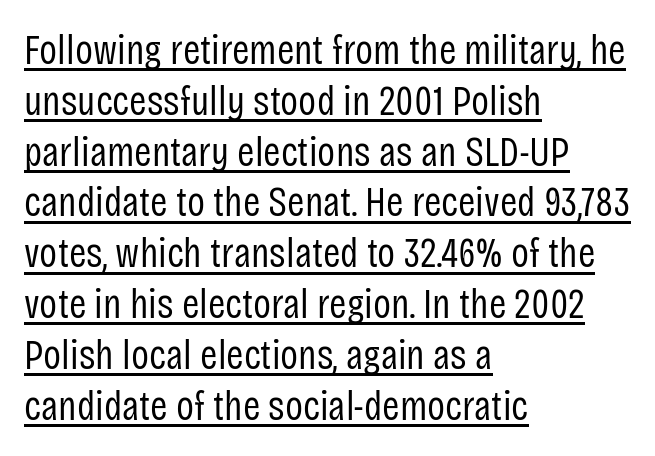
Nope, not italic — everything's standing straight. Underlined type. Is this a heavy cut? Hardly; it is regular or lighter. These lines are rendered in a variable-pitch font. A sans-serif font was chosen for this passage. The gaps between neighbouring characters are ordinary and unremarkable.
